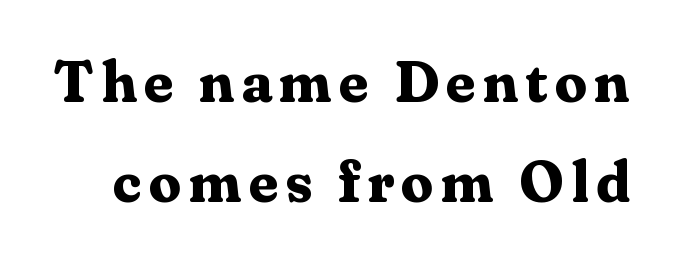
Q: Is the text bold? A: Yes.
Q: Is the text italic (slanted)? A: No, it is upright.
Q: Is the typeface a serif or a sans-serif typeface? A: Serif.
Q: Is the text underlined? A: No.
Q: Width (condensed, normal, or wide)? A: Normal.
Q: Stroke contrast? A: Medium.
Q: x-height? A: Medium.
Q: Monospaced? A: No.
